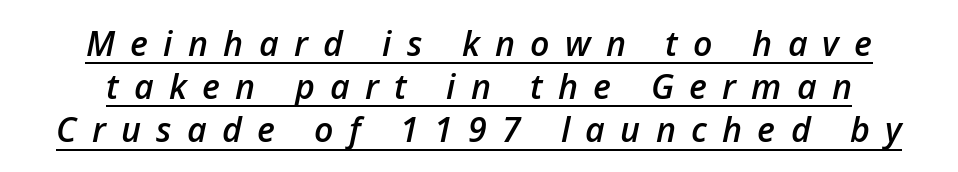
Q: Is the text bold? A: Semi-bold.
Q: Is the text italic (slanted)? A: Yes, it leans right by about 12 degrees.
Q: Is the text underlined? A: Yes.
Q: Is the spacing between letters normal or unusually wide? A: Unusually wide.
Q: Is the spacing between lines tight, normal or loose? A: Normal.
Q: Width (condensed, normal, or wide)? A: Normal.
Q: Stroke contrast? A: Low.
Q: x-height? A: Medium.
Q: Monospaced? A: No.
